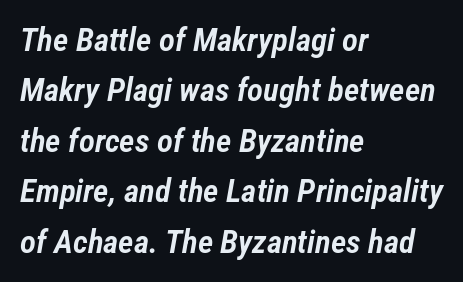
The image shows 33 px semibold, condensed type, italic (leaning right); set left-aligned, normal line spacing (1.53x), normal letter spacing, not underlined; low stroke contrast and a medium x-height.
